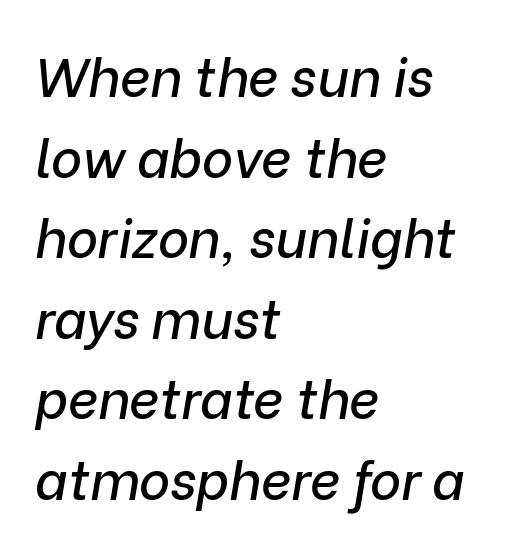
{"italic": "yes", "lean": "right", "slant_degrees": 9, "width": "normal", "stroke_contrast": "low", "x_height": "medium", "monospaced": "no", "underline": "no", "align": "left", "line_spacing": "normal", "line_spacing_ratio": 1.52, "letter_spacing": "normal", "letter_spacing_em": 0.0, "glyph_px": 53}
